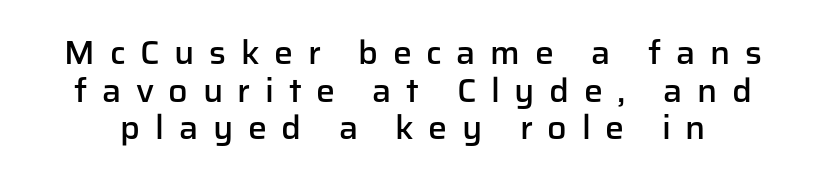
{"serif": "no", "italic": "no", "bold": "semi", "weight": "semibold", "width": "normal", "stroke_contrast": "low", "x_height": "medium", "monospaced": "no", "underline": "no", "line_spacing": "tight", "line_spacing_ratio": 1.11, "letter_spacing": "wide", "letter_spacing_em": 0.43, "glyph_px": 34}
